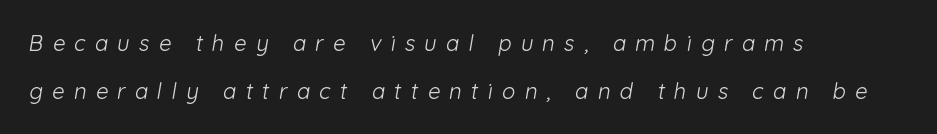
Q: Is the text bold? A: No.
Q: Is the text underlined? A: No.
Q: How is the paragraph aligned? A: Left-aligned.
Q: Is the spacing between letters normal or unusually wide? A: Unusually wide.
Q: Is the spacing between lines tight, normal or loose? A: Loose.
